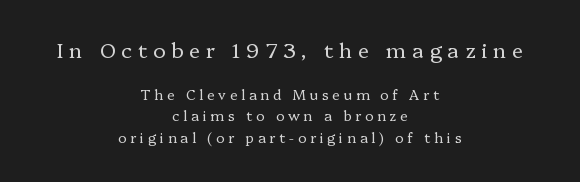
{"italic": "no", "bold": "no", "underline": "no", "align": "center", "line_spacing": "normal", "line_spacing_ratio": 1.56, "letter_spacing": "wide", "letter_spacing_em": 0.27, "larger_block": "first", "size_ratio": 1.5, "glyph_px": 21}
